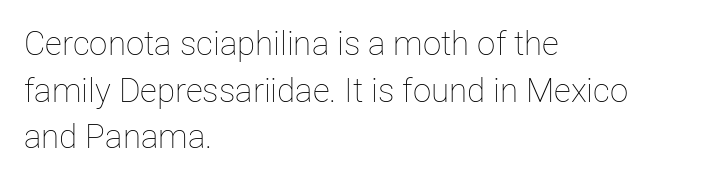
Anything drawn beneath the words? Only blank space. Horizontal alignment here is leftward, the default for most running prose. Each word holds together tightly as a unit, with standard inter-letter gaps. The rendering uses natural spacing where letterforms have individual widths.
